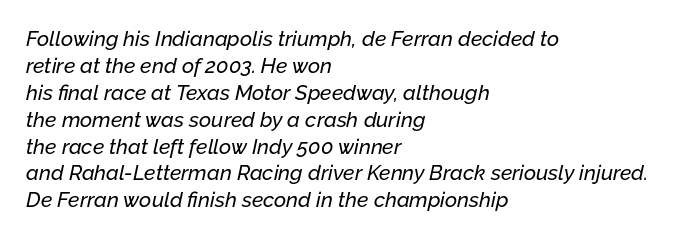
Q: Is the text italic (slanted)? A: Yes, it leans right by about 12 degrees.
Q: Is the text underlined? A: No.
Q: How is the paragraph aligned? A: Left-aligned.
Q: Is the spacing between letters normal or unusually wide? A: Normal.
Q: Is the spacing between lines tight, normal or loose? A: Normal.
